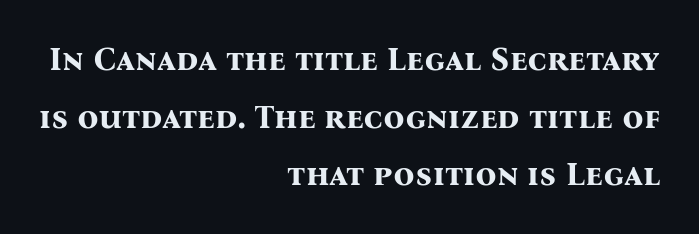
{"serif": "yes", "italic": "no", "bold": "yes", "weight": "bold", "width": "normal", "stroke_contrast": "medium", "x_height": "medium", "monospaced": "no", "underline": "no", "align": "right", "line_spacing_ratio": 1.75, "letter_spacing": "normal", "letter_spacing_em": 0.0, "glyph_px": 33}
